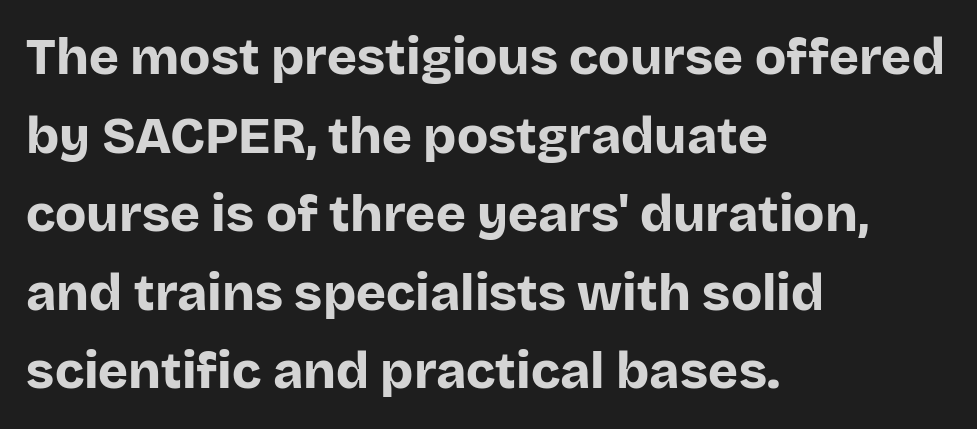
Q: Is the text bold? A: Yes.
Q: Is the text italic (slanted)? A: No, it is upright.
Q: Is the typeface a serif or a sans-serif typeface? A: Sans-serif.
Q: Is the text underlined? A: No.
Q: How is the paragraph aligned? A: Left-aligned.
Q: Is the spacing between letters normal or unusually wide? A: Normal.
Q: Is the spacing between lines tight, normal or loose? A: Normal.
Q: Width (condensed, normal, or wide)? A: Normal.
Q: Stroke contrast? A: Low.
Q: x-height? A: Large.
Q: Monospaced? A: No.
